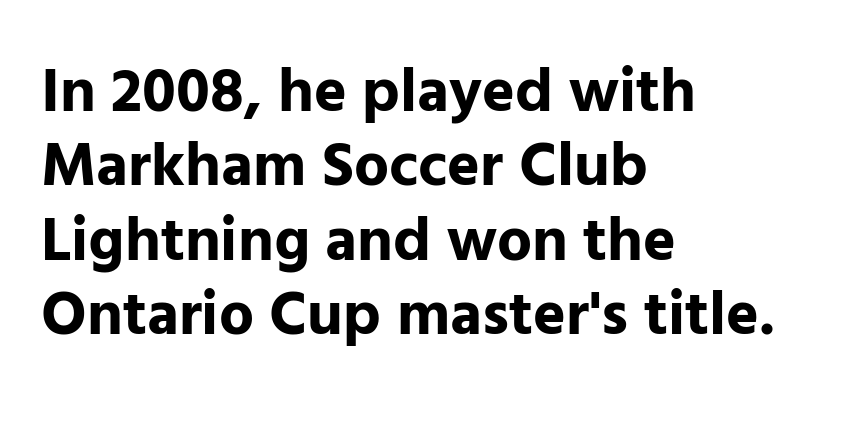
Q: Is the text bold? A: Yes.
Q: Is the text italic (slanted)? A: No, it is upright.
Q: Is the typeface a serif or a sans-serif typeface? A: Sans-serif.
Q: Is the text underlined? A: No.
Q: How is the paragraph aligned? A: Left-aligned.
Q: Is the spacing between letters normal or unusually wide? A: Normal.
Q: Width (condensed, normal, or wide)? A: Normal.
Q: Stroke contrast? A: Low.
Q: x-height? A: Medium.
Q: Monospaced? A: No.
